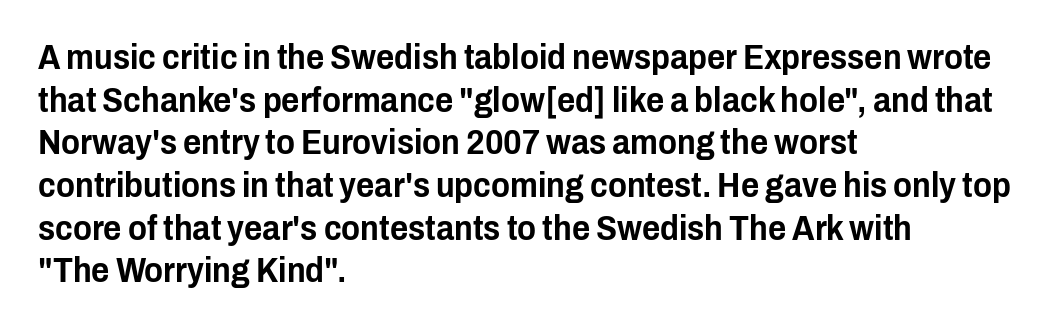
The string is rendered with underlining switched off. Here the designer chose a conventional face with non-uniform glyph widths. The face used here is a sans, in the tradition of grotesques and geometrics. Casual observation: everything's shoved over to the left.
